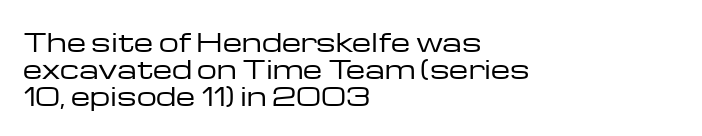
{"italic": "no", "bold": "no", "underline": "no", "align": "left", "line_spacing": "tight", "line_spacing_ratio": 1.08, "letter_spacing": "normal", "letter_spacing_em": 0.0, "glyph_px": 25}
